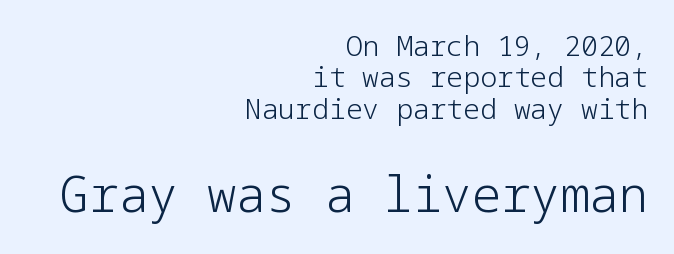
The image shows 49 px light sans-serif type, upright; set right-aligned, tight line spacing (1.12x), normal letter spacing, not underlined; the second (bottom) block is 1.75x larger; low stroke contrast and a medium x-height.
